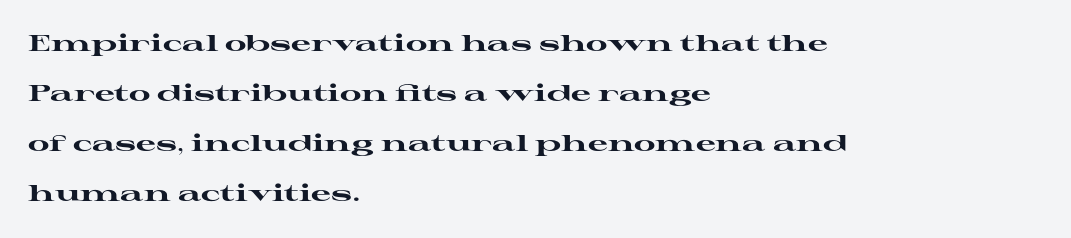
Interline gaps are noticeably wide in this sample. Posture: vertical. Bare-footed words on every line. A dark, heavy texture on the line: the type is bold. The lines are quadded left. The face used here is rendered with its standard letterfit.
